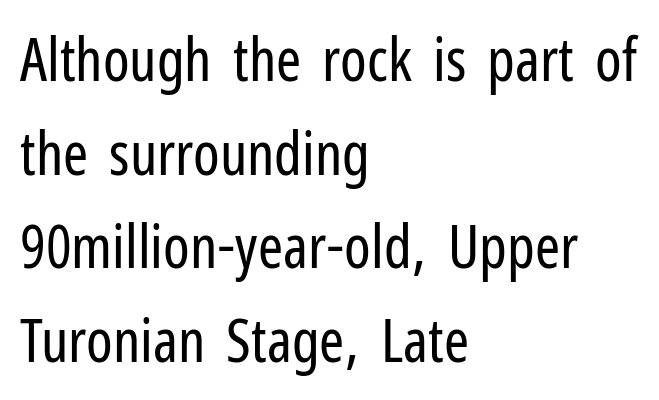
The image shows 60 px regular-weight, condensed sans-serif type, upright; set left-aligned, normal line spacing (1.56x), normal letter spacing, not underlined; low stroke contrast and a medium x-height.
